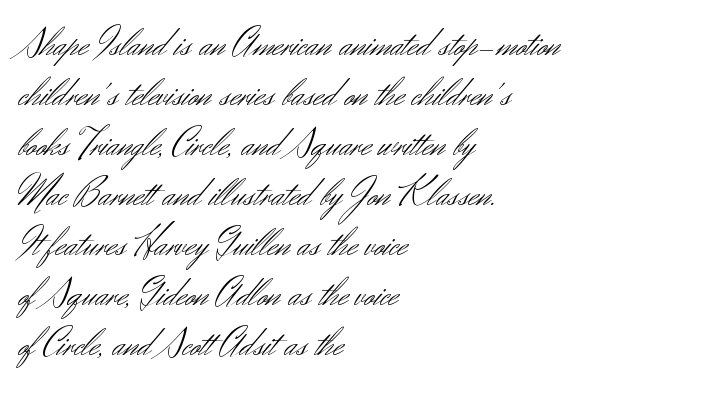
{"serif": "no", "bold": "no", "weight": "light", "width": "normal", "stroke_contrast": "medium", "x_height": "small", "monospaced": "no", "underline": "no", "align": "left", "line_spacing": "normal", "line_spacing_ratio": 1.25, "letter_spacing": "normal", "letter_spacing_em": 0.0, "glyph_px": 40}
